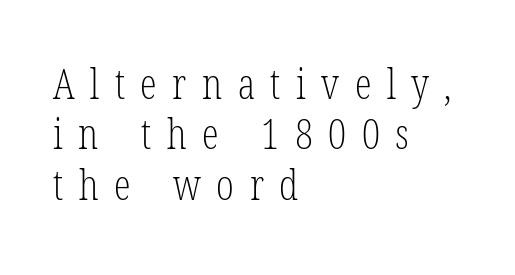
{"serif": "yes", "italic": "no", "bold": "no", "weight": "light", "width": "condensed", "stroke_contrast": "low", "x_height": "medium", "monospaced": "no", "underline": "no", "align": "left", "line_spacing_ratio": 1.2, "letter_spacing": "wide", "letter_spacing_em": 0.37, "glyph_px": 42}
